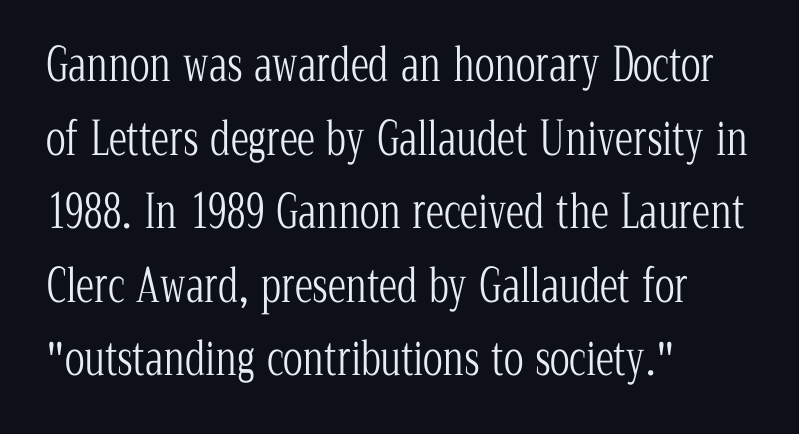
Q: Is the text bold? A: No.
Q: Is the text italic (slanted)? A: No, it is upright.
Q: Is the typeface a serif or a sans-serif typeface? A: Serif.
Q: Is the text underlined? A: No.
Q: How is the paragraph aligned? A: Left-aligned.
Q: Is the spacing between letters normal or unusually wide? A: Normal.
Q: Is the spacing between lines tight, normal or loose? A: Normal.
Q: Width (condensed, normal, or wide)? A: Condensed.
Q: Stroke contrast? A: Low.
Q: x-height? A: Medium.
Q: Monospaced? A: No.
